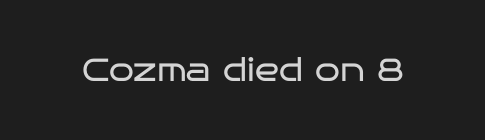
{"serif": "no", "italic": "no", "bold": "no", "weight": "regular", "width": "wide", "stroke_contrast": "low", "x_height": "large", "monospaced": "no", "underline": "no", "letter_spacing": "normal", "letter_spacing_em": 0.0, "glyph_px": 32}
